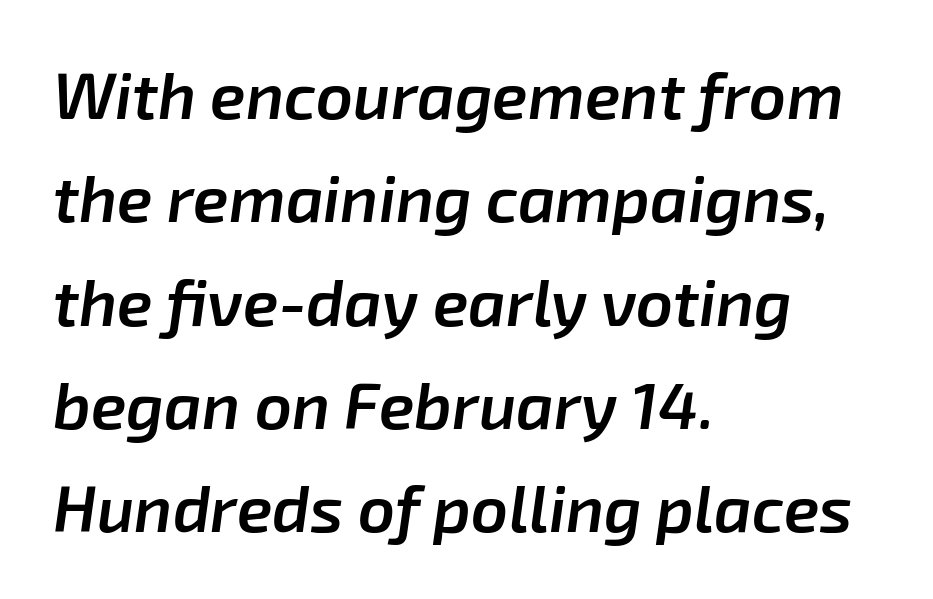
The image shows 65 px semibold type, italic (leaning right); set left-aligned, normal line spacing (1.59x), normal letter spacing, not underlined; low stroke contrast and a medium x-height.
